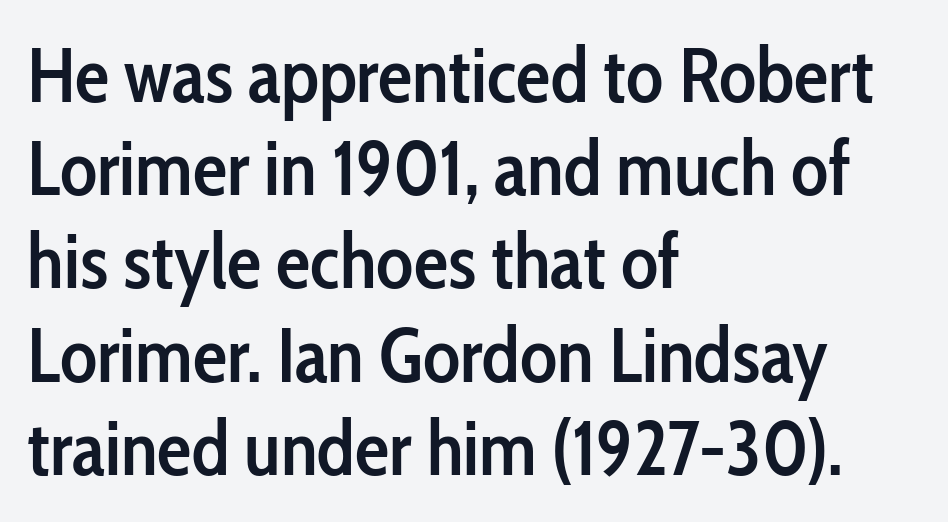
The image shows 77 px semibold, condensed sans-serif type, upright; set left-aligned, line spacing 1.21x, normal letter spacing, not underlined; low stroke contrast and a medium x-height.
